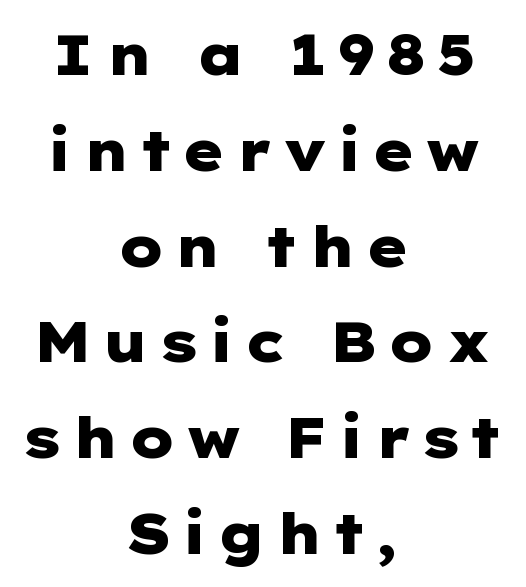
Q: Is the text bold? A: Yes.
Q: Is the text italic (slanted)? A: No, it is upright.
Q: Is the typeface a serif or a sans-serif typeface? A: Sans-serif.
Q: Is the text underlined? A: No.
Q: How is the paragraph aligned? A: Centered.
Q: Width (condensed, normal, or wide)? A: Wide.
Q: Stroke contrast? A: Low.
Q: x-height? A: Medium.
